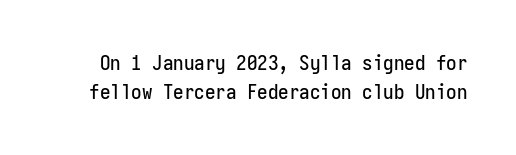
Tracking here is standard; glyphs follow each other at the usual distance. Only glyphs here, with clear space below each row. Regarding leading, the lines here are spaced in the standard way. The type sits square on the baseline with zero lean.
